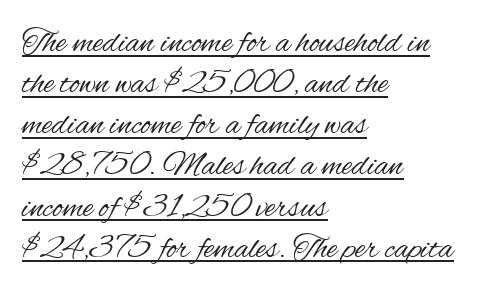
Here the glyphs are tracked normally, forming tight word shapes. Teacher's note: observe the even left margin — that is flush-left alignment. The letters carry no serifs — their stems end cleanly without finishing strokes. Stems and bowls with no extra thickness — not bold.
